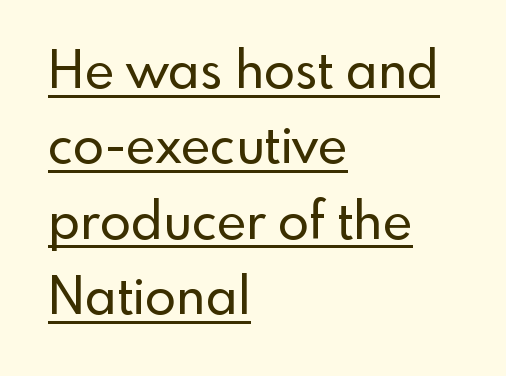
The image shows 51 px sans-serif type, upright; set left-aligned, normal line spacing (1.48x), normal letter spacing, underlined; a small x-height.
